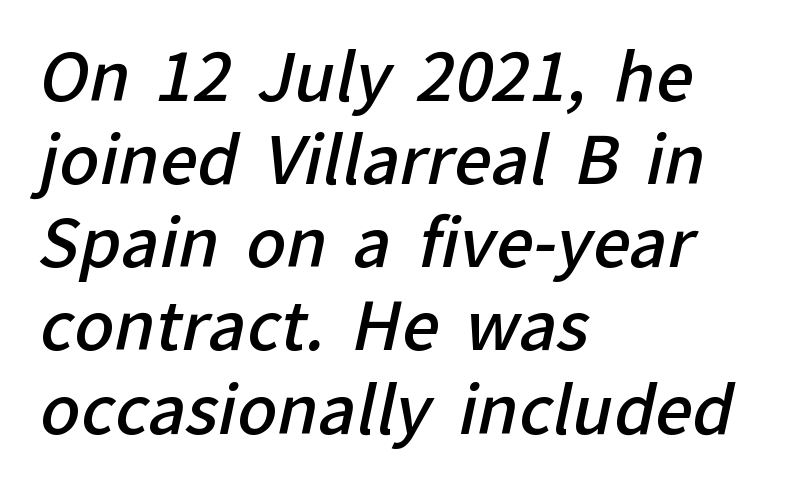
Letters rest on an invisible, unmarked baseline. One-word summary of the alignment: left. A typesetter would call this leading conventional body-copy spacing. Look at the tracking — it's just the regular setting, nothing added. The face used here is proportionally spaced, like ordinary book or web type. The face used here is a sans, in the tradition of grotesques and geometrics.
